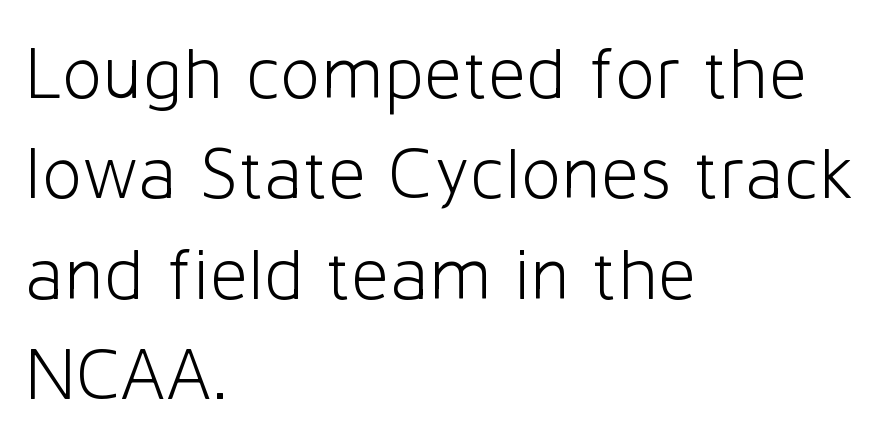
No heavy texture on the line: the type isn't bold. These lines are set flush left with a ragged right edge. The letters advance in unequal steps, a hallmark of proportional type. Plain, unruled lines of type. The face used here is rendered with its standard letterfit.
